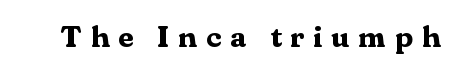
{"serif": "yes", "italic": "no", "bold": "yes", "weight": "bold", "width": "normal", "stroke_contrast": "medium", "x_height": "medium", "monospaced": "no", "underline": "no", "letter_spacing": "wide", "letter_spacing_em": 0.3, "glyph_px": 30}
